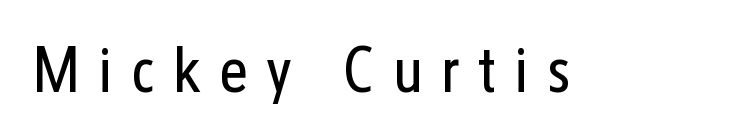
Q: Is the text bold? A: No.
Q: Is the text italic (slanted)? A: No, it is upright.
Q: Is the typeface a serif or a sans-serif typeface? A: Sans-serif.
Q: Is the text underlined? A: No.
Q: Is the spacing between letters normal or unusually wide? A: Unusually wide.
Q: Width (condensed, normal, or wide)? A: Condensed.
Q: Stroke contrast? A: Low.
Q: x-height? A: Medium.
Q: Monospaced? A: No.
